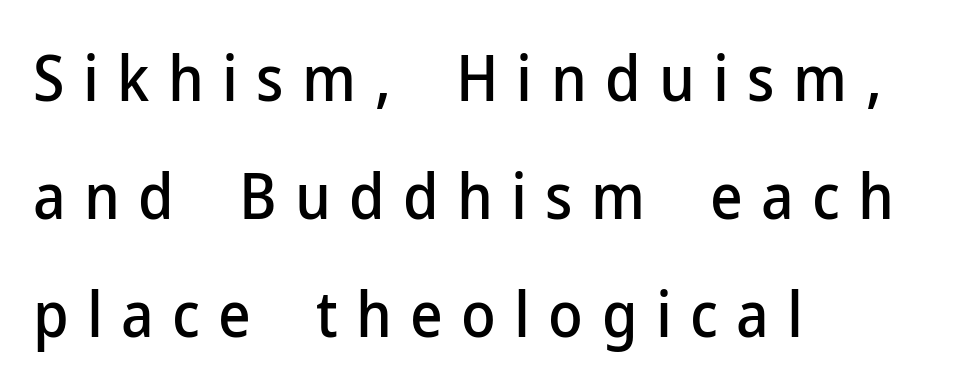
{"serif": "no", "italic": "no", "width": "normal", "stroke_contrast": "low", "x_height": "medium", "monospaced": "no", "underline": "no", "align": "left", "line_spacing_ratio": 1.87, "letter_spacing": "wide", "letter_spacing_em": 0.29, "glyph_px": 63}
